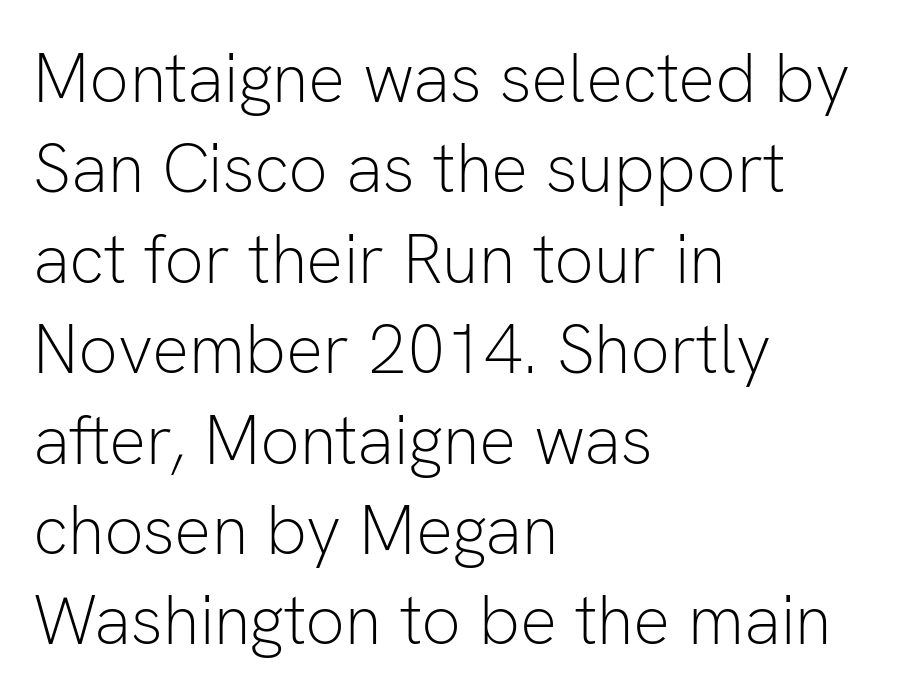
Counters stay open thanks to moderate or lighter strokes. Character widths vary here, with narrow letters taking less room than wide ones. All the whitespace from short lines collects on the right. Any mark beneath the type? The region is blank.
